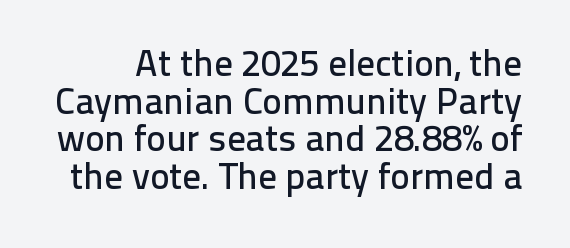
Q: Is the text italic (slanted)? A: No, it is upright.
Q: Is the typeface a serif or a sans-serif typeface? A: Sans-serif.
Q: Is the text underlined? A: No.
Q: Is the spacing between letters normal or unusually wide? A: Normal.
Q: Is the spacing between lines tight, normal or loose? A: Tight.
Q: Width (condensed, normal, or wide)? A: Normal.
Q: Stroke contrast? A: Low.
Q: x-height? A: Medium.
Q: Monospaced? A: No.
